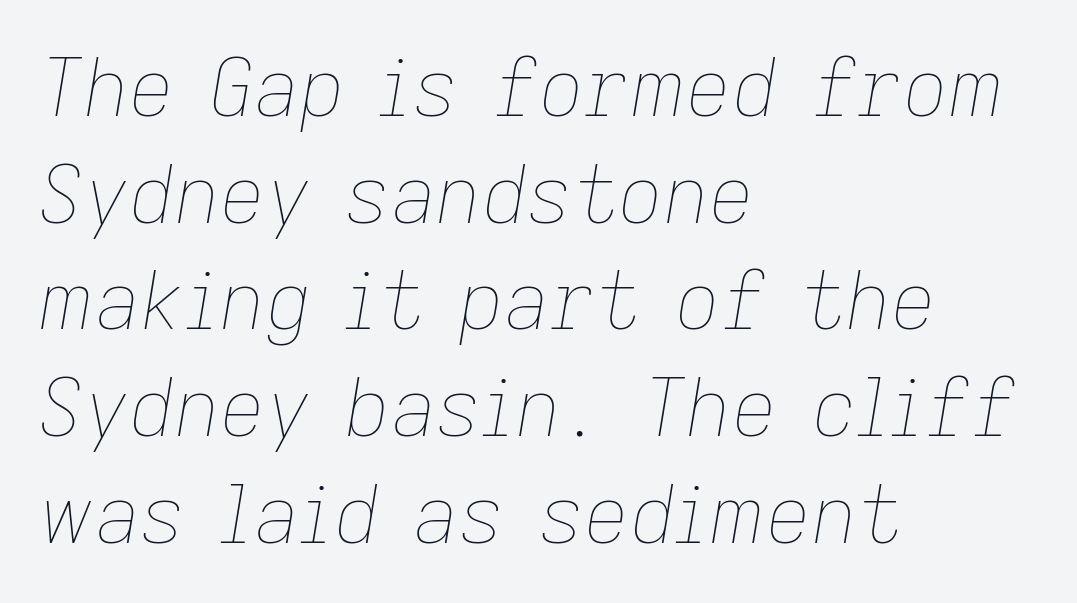
Q: Is the text bold? A: No.
Q: Is the text italic (slanted)? A: Yes, it leans right by about 9 degrees.
Q: Is the text underlined? A: No.
Q: How is the paragraph aligned? A: Left-aligned.
Q: Is the spacing between letters normal or unusually wide? A: Normal.
Q: Is the spacing between lines tight, normal or loose? A: Normal.
Q: Width (condensed, normal, or wide)? A: Normal.
Q: Stroke contrast? A: Low.
Q: x-height? A: Medium.
Q: Monospaced? A: No.
